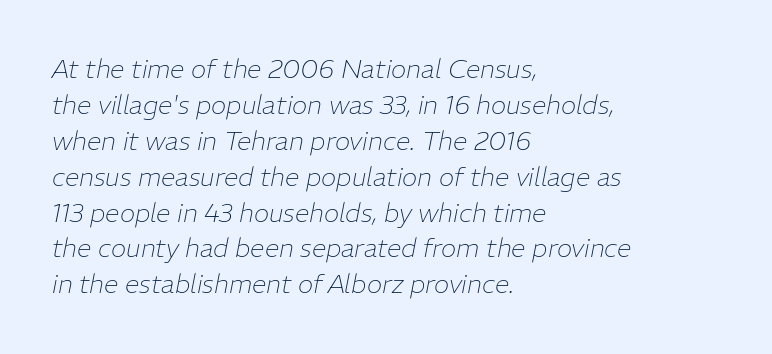
{"italic": "yes", "lean": "right", "slant_degrees": 11, "bold": "no", "underline": "no", "align": "left", "line_spacing": "normal", "line_spacing_ratio": 1.38, "letter_spacing": "normal", "letter_spacing_em": 0.0, "glyph_px": 26}
